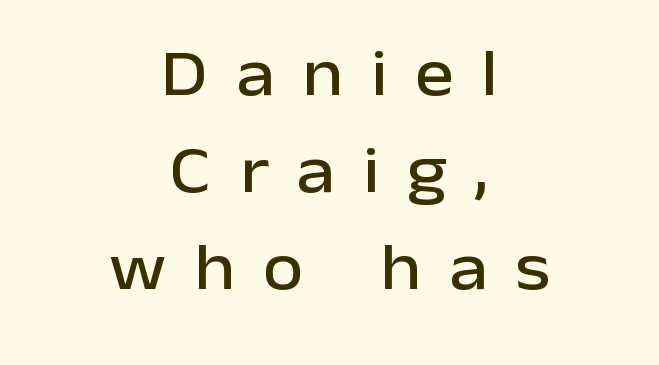
Q: Is the text italic (slanted)? A: No, it is upright.
Q: Is the typeface a serif or a sans-serif typeface? A: Sans-serif.
Q: Is the text underlined? A: No.
Q: How is the paragraph aligned? A: Centered.
Q: Is the spacing between letters normal or unusually wide? A: Unusually wide.
Q: Is the spacing between lines tight, normal or loose? A: Normal.
Q: Width (condensed, normal, or wide)? A: Normal.
Q: Stroke contrast? A: Low.
Q: x-height? A: Medium.
Q: Monospaced? A: No.
